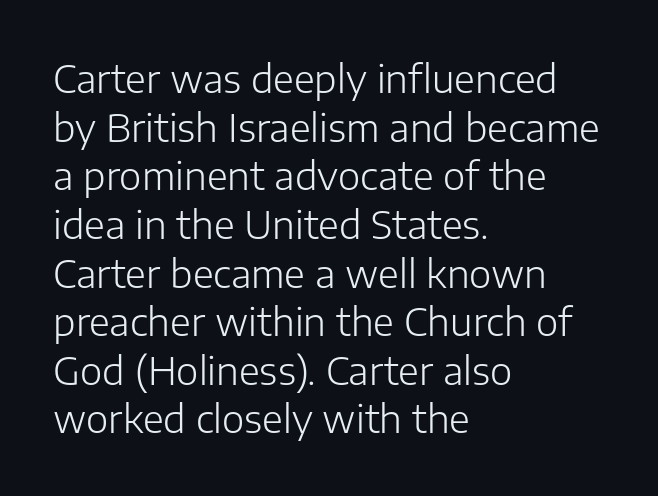
{"serif": "no", "italic": "no", "bold": "no", "weight": "light", "width": "normal", "stroke_contrast": "low", "x_height": "medium", "monospaced": "no", "underline": "no", "align": "left", "line_spacing": "normal", "line_spacing_ratio": 1.28, "letter_spacing": "normal", "letter_spacing_em": 0.0, "glyph_px": 38}
